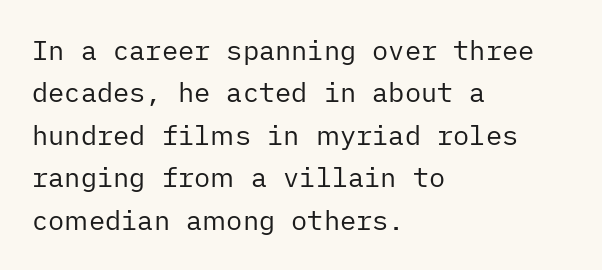
The image shows 27 px text type, upright; set left-aligned, normal line spacing (1.57x), normal letter spacing, not underlined.
